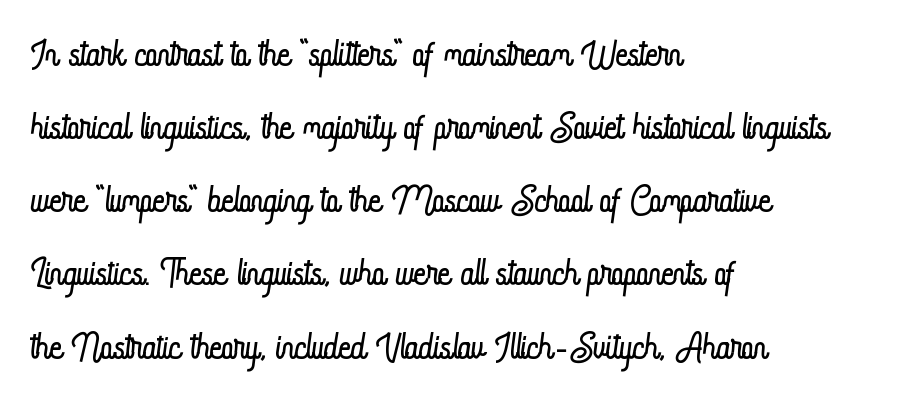
Q: Is the text bold? A: No.
Q: Is the text underlined? A: No.
Q: How is the paragraph aligned? A: Left-aligned.
Q: Is the spacing between letters normal or unusually wide? A: Normal.
Q: Is the spacing between lines tight, normal or loose? A: Normal.
Q: Width (condensed, normal, or wide)? A: Condensed.
Q: Stroke contrast? A: Low.
Q: x-height? A: Small.
Q: Monospaced? A: No.
